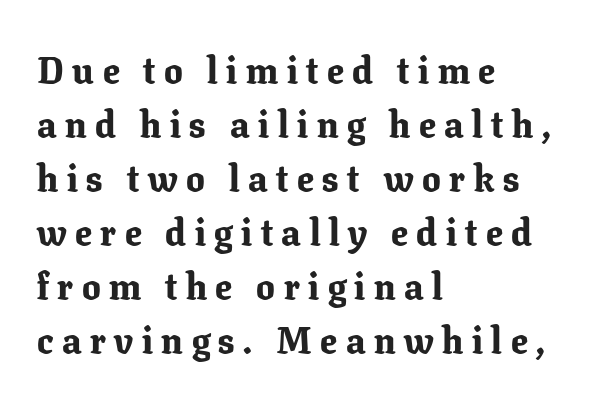
The image shows 37 px bold serif type, upright; set left-aligned, normal line spacing (1.46x), unusually wide letter spacing (+0.23 em), not underlined; low stroke contrast and a medium x-height.
